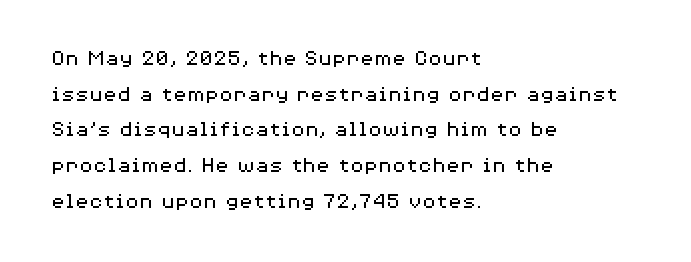
Baseline-to-baseline distance is the conventional proportion of letter height. The passage is arranged the way most books set body copy — flush left. The glyphs are unaccompanied by any horizontal stroke below them. The gaps between neighbouring characters are ordinary and unremarkable.
